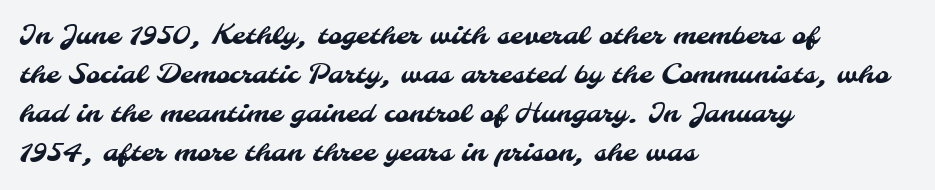
The image shows 27 px text type; set left-aligned, normal line spacing (1.44x), normal letter spacing, not underlined.
